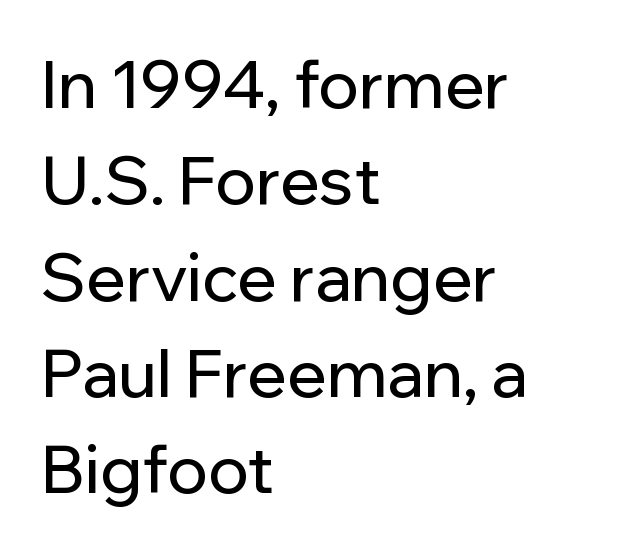
{"serif": "no", "italic": "no", "width": "normal", "stroke_contrast": "low", "x_height": "medium", "monospaced": "no", "underline": "no", "align": "left", "line_spacing": "normal", "line_spacing_ratio": 1.46, "letter_spacing": "normal", "letter_spacing_em": 0.0, "glyph_px": 66}
